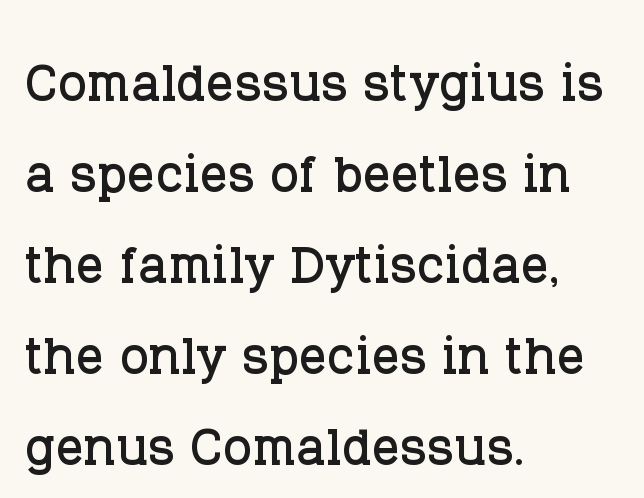
{"serif": "yes", "italic": "no", "width": "normal", "stroke_contrast": "low", "x_height": "large", "monospaced": "no", "underline": "no", "align": "left", "line_spacing": "normal", "line_spacing_ratio": 1.32, "letter_spacing": "normal", "letter_spacing_em": 0.0, "glyph_px": 69}
